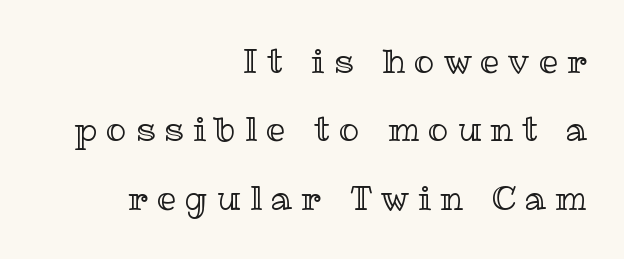
Do the characters align in a grid? No, the font is proportional. Display-style spreading of the glyphs; the letterfit is very open. The string is rendered with underlining switched off. Short and long lines alike share a common ending point at right.
